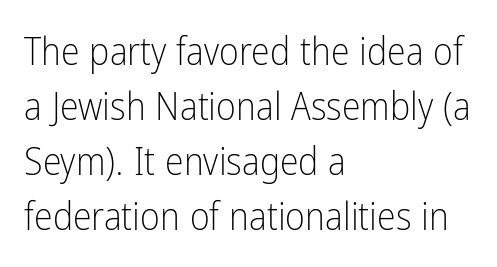
{"serif": "no", "italic": "no", "bold": "no", "weight": "light", "width": "condensed", "stroke_contrast": "low", "x_height": "medium", "monospaced": "no", "underline": "no", "align": "left", "line_spacing": "normal", "line_spacing_ratio": 1.45, "letter_spacing": "normal", "letter_spacing_em": 0.0, "glyph_px": 38}
